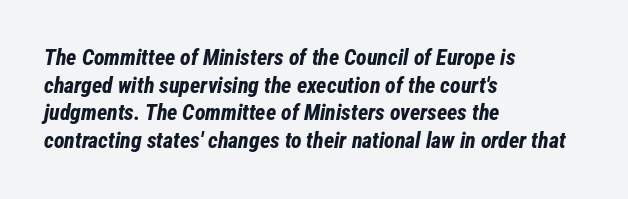
Vertical spacing — default. The passage is arranged the way most books set body copy — flush left. The strip under each line holds only bare page. Characters follow at the spacing the type designer built in. Students, this is bold: see how much ink each stroke carries.
